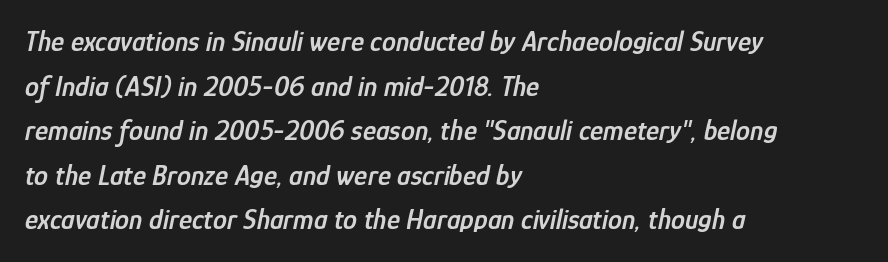
The image shows 28 px semibold, condensed type, italic (leaning right); set left-aligned, normal line spacing (1.59x), normal letter spacing, not underlined; low stroke contrast and a medium x-height.
